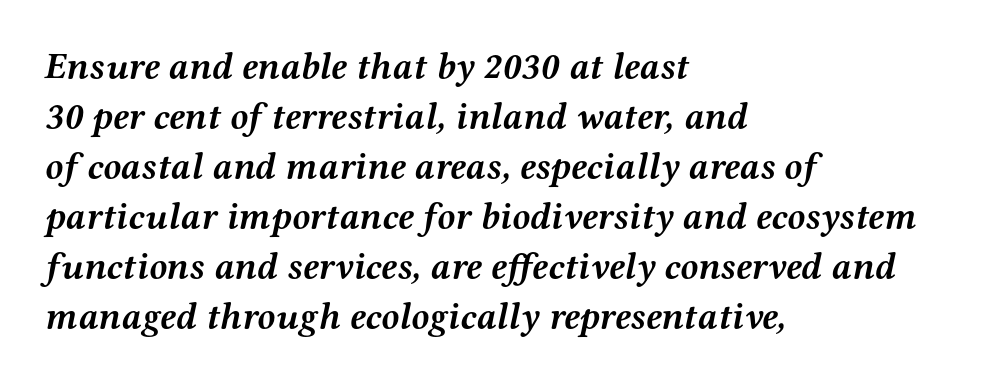
Does the lettering tilt? It does — this is italic. Pretty heavy lettering here — definitely bold. Leading matches the norm, producing a regular column. Decoration check: the copy has no underline. The type family on display is of the serif kind.
